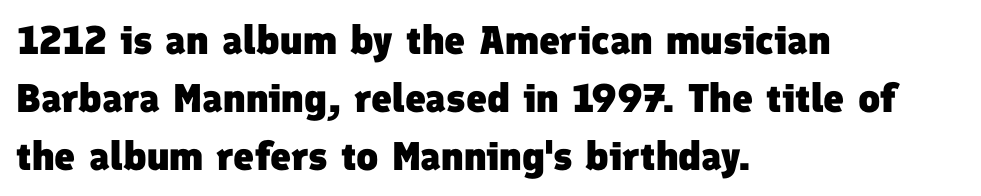
Q: Is the text bold? A: Yes.
Q: Is the typeface a serif or a sans-serif typeface? A: Sans-serif.
Q: Is the text underlined? A: No.
Q: How is the paragraph aligned? A: Left-aligned.
Q: Is the spacing between letters normal or unusually wide? A: Normal.
Q: Is the spacing between lines tight, normal or loose? A: Normal.
Q: Width (condensed, normal, or wide)? A: Normal.
Q: Stroke contrast? A: Low.
Q: x-height? A: Medium.
Q: Monospaced? A: No.
